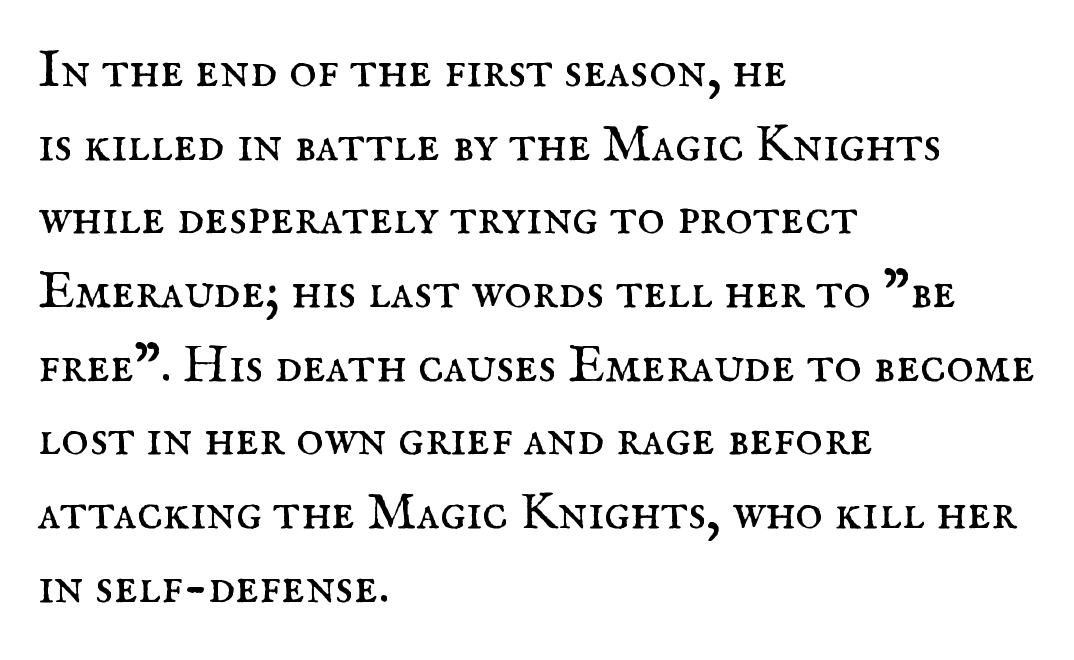
{"serif": "yes", "italic": "no", "bold": "no", "weight": "regular", "width": "normal", "stroke_contrast": "medium", "x_height": "small", "monospaced": "no", "underline": "no", "align": "left", "line_spacing": "normal", "line_spacing_ratio": 1.39, "letter_spacing": "normal", "letter_spacing_em": 0.0, "glyph_px": 53}
